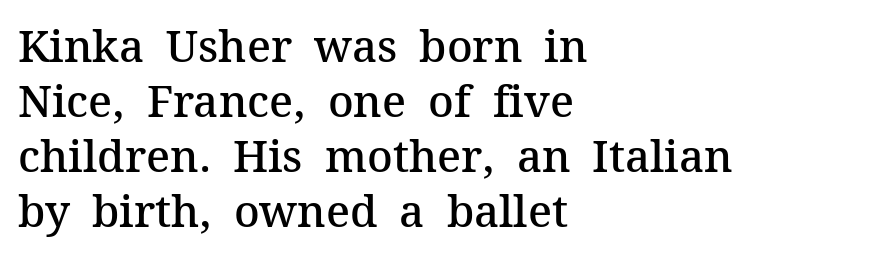
The image shows 44 px semibold serif type, upright; set left-aligned, normal line spacing (1.25x), normal letter spacing, not underlined; medium stroke contrast and a medium x-height.
